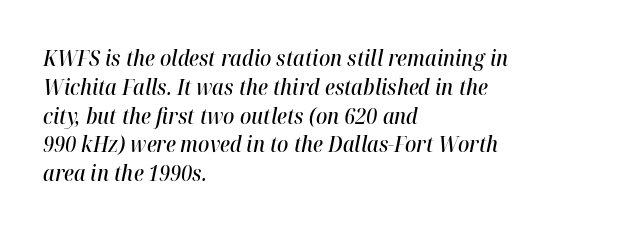
Q: Is the text bold? A: Semi-bold.
Q: Is the text italic (slanted)? A: Yes, it leans right by about 12 degrees.
Q: Is the text underlined? A: No.
Q: How is the paragraph aligned? A: Left-aligned.
Q: Is the spacing between letters normal or unusually wide? A: Normal.
Q: Is the spacing between lines tight, normal or loose? A: Normal.
